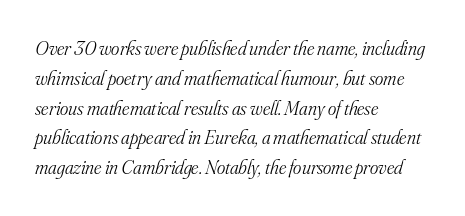
Is the block centered? No — it sits flush against the left margin. Would a proofreader flag this as italicized? Yes. The glyphs are unaccompanied by any horizontal stroke below them. Is there much room between lines? A standard amount, neither cramped nor airy.
